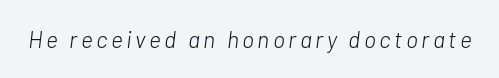
The passage shown is not underscored anywhere. Weight: regular or lighter. Slanted lettering throughout.
